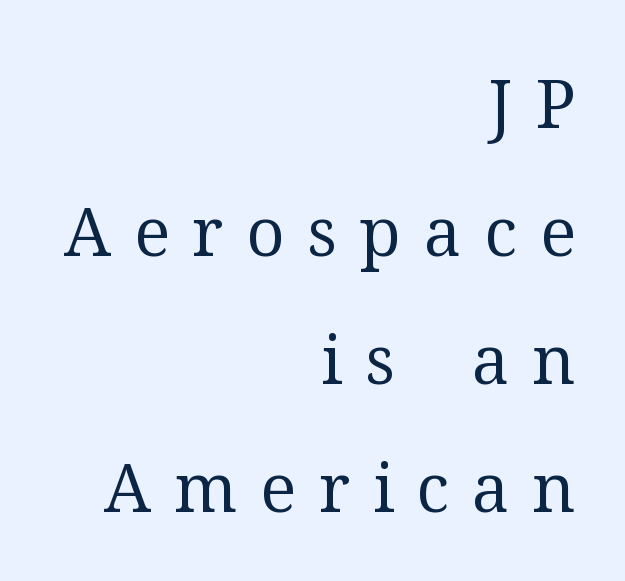
Rule under the text: the space is simply empty. This sample uses a serif face. Loose tracking; the words dissolve into strings of separated letters. The setting favours the right margin, as signatures and pull-quotes sometimes do. A quiet, ordinary-to-light weight characterises the typeface. Rendered with straight, roman letterforms.
